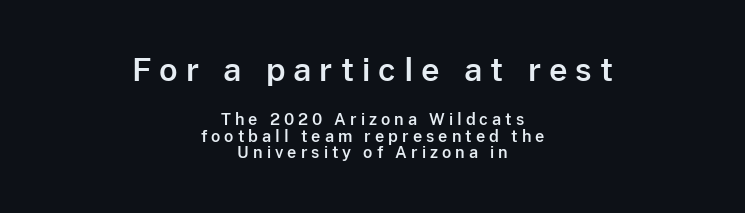
Someone cranked the tracking dial way up on this one. Each letter's strokes conclude bluntly, with no projecting serifs. A centered setting, common on invitations and titles, is used for this passage. Looks like regular typesetting: each glyph gets only the width it needs. The rendering uses a small line-height, squeezing the rows.
